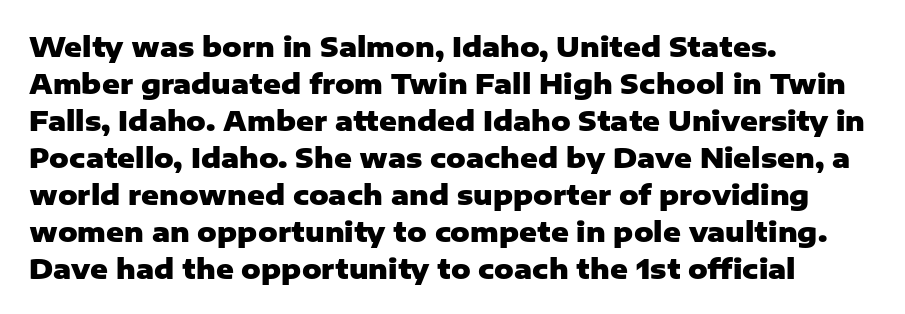
Q: Is the text bold? A: Yes.
Q: Is the text italic (slanted)? A: No, it is upright.
Q: Is the text underlined? A: No.
Q: How is the paragraph aligned? A: Left-aligned.
Q: Is the spacing between letters normal or unusually wide? A: Normal.
Q: Is the spacing between lines tight, normal or loose? A: Normal.
